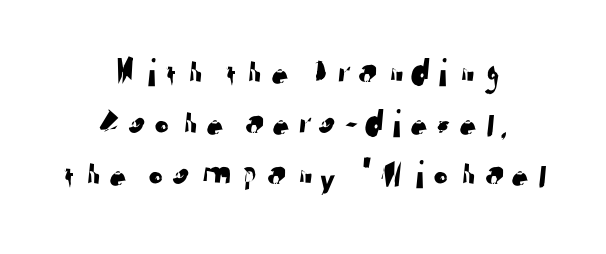
{"serif": "no", "width": "normal", "stroke_contrast": "low", "x_height": "medium", "monospaced": "no", "underline": "no", "align": "center", "line_spacing": "normal", "line_spacing_ratio": 1.28, "glyph_px": 40}
